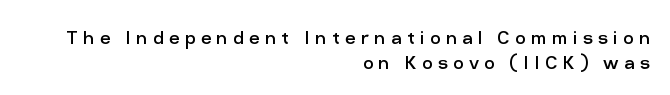
Right-aligned paragraph, ragged on the left. No chunkiness to these letters — they're not bold. The letters stand upright; this is a roman face. There is plenty of visible air inserted between adjacent glyphs. Rows of type sit shoulder to shoulder in the vertical direction.
